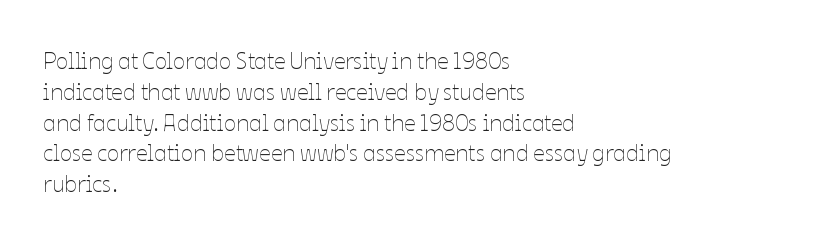
Q: Is the text bold? A: No.
Q: Is the text italic (slanted)? A: No, it is upright.
Q: Is the text underlined? A: No.
Q: How is the paragraph aligned? A: Left-aligned.
Q: Is the spacing between letters normal or unusually wide? A: Normal.
Q: Is the spacing between lines tight, normal or loose? A: Normal.
